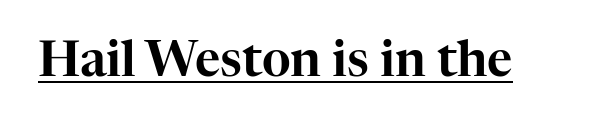
The letters carry serifs — small finishing strokes at the ends of their stems. Is the letter spacing exaggerated? No — it looks like the ordinary default. Here the designer chose a conventional face with non-uniform glyph widths. Quick note: underline on. Do the letters lean? They stand straight.
